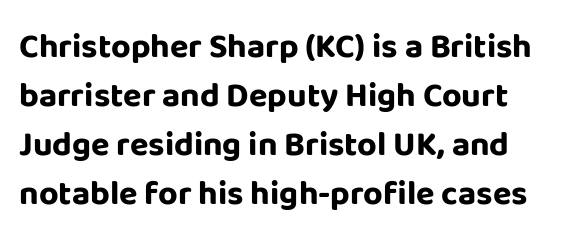
Characters follow at the spacing the type designer built in. Notice how descenders clear the ascenders below comfortably — that's standard leading. Characters remain perfectly vertical along every line. You can tell from the bare stems that sans-serif type was used. Emphasis by weight is at full strength: bold. Note the varied advance widths — an 'i' is clearly narrower than an 'm'.
